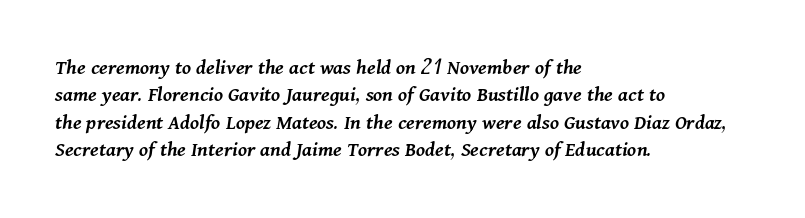
The image shows 22 px text type, italic (leaning right); set left-aligned, line spacing 1.24x, normal letter spacing, not underlined.
